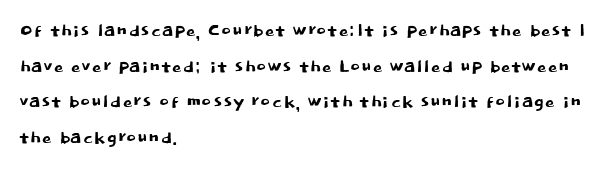
The image shows 24 px text type, upright; set left-aligned, normal line spacing (1.48x), normal letter spacing, not underlined.
